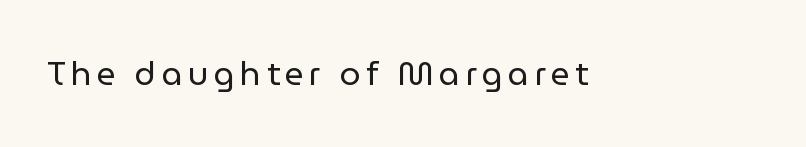
Q: Is the text bold? A: No.
Q: Is the text italic (slanted)? A: No, it is upright.
Q: Is the typeface a serif or a sans-serif typeface? A: Sans-serif.
Q: Is the text underlined? A: No.
Q: Width (condensed, normal, or wide)? A: Normal.
Q: Stroke contrast? A: Low.
Q: x-height? A: Medium.
Q: Monospaced? A: No.
